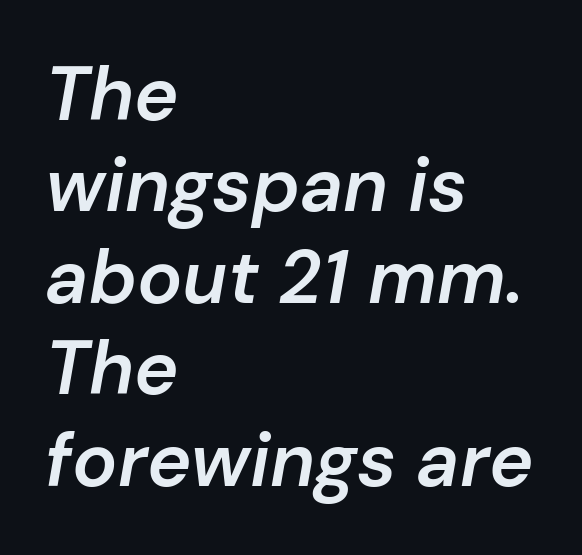
Observe the lean: these are italic letterforms. Firm but not heavy-handed strokes: this text is semibold. The rendering uses natural spacing where letterforms have individual widths. Notice how the passage keeps a crisp vertical edge on the left only. Look at the tracking — it's just the regular setting, nothing added.
